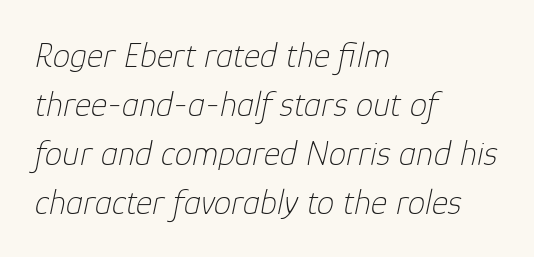
Caption: standard tracking, unaltered. Anything drawn beneath the words? Only blank space. The face used here is proportionally spaced, like ordinary book or web type. The block of text has a typical density, with ordinary space between rows.
